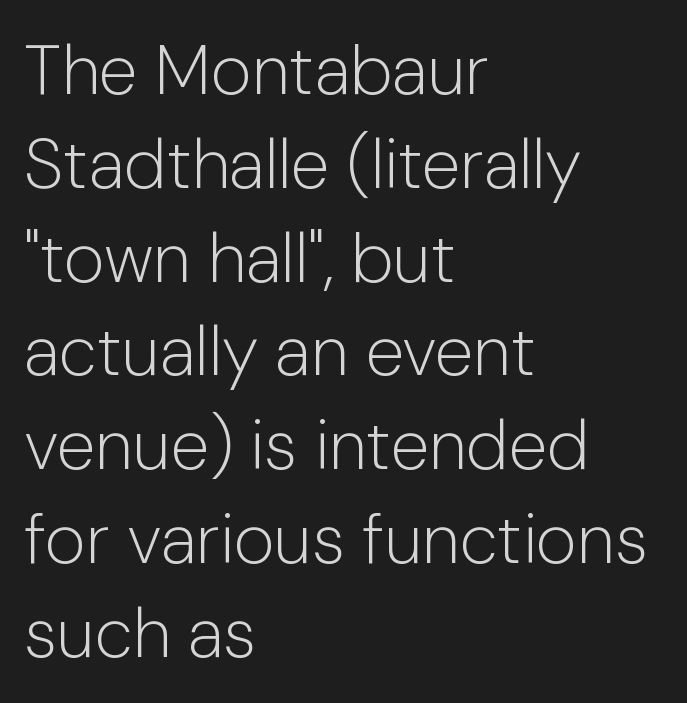
Q: Is the text bold? A: No.
Q: Is the text italic (slanted)? A: No, it is upright.
Q: Is the typeface a serif or a sans-serif typeface? A: Sans-serif.
Q: Is the text underlined? A: No.
Q: How is the paragraph aligned? A: Left-aligned.
Q: Is the spacing between letters normal or unusually wide? A: Normal.
Q: Is the spacing between lines tight, normal or loose? A: Normal.
Q: Width (condensed, normal, or wide)? A: Normal.
Q: Stroke contrast? A: Low.
Q: x-height? A: Medium.
Q: Monospaced? A: No.
